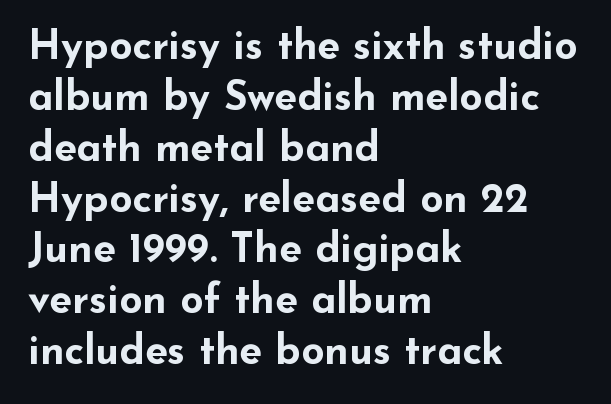
The image shows 41 px bold, wide sans-serif type, upright; set left-aligned, line spacing 1.24x, normal letter spacing, not underlined; low stroke contrast and a small x-height.
